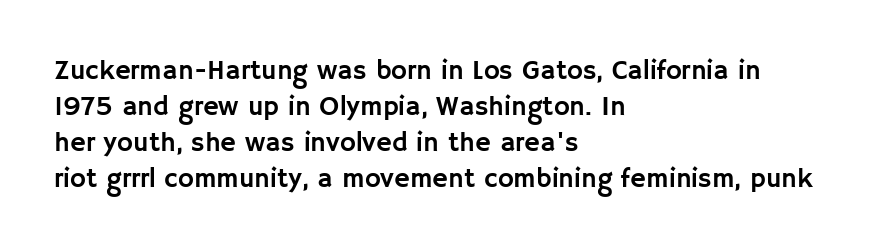
Vertically, the passage feels balanced, rows spaced as you'd expect. The face used here is rendered with its standard letterfit. The words here are not underlined. Posture: straight, roman, zero tilt.
